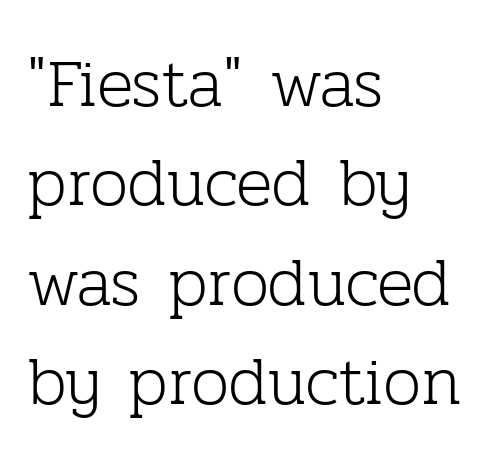
The image shows 68 px light serif type, upright; set left-aligned, normal line spacing (1.46x), normal letter spacing, not underlined; low stroke contrast and a medium x-height.
